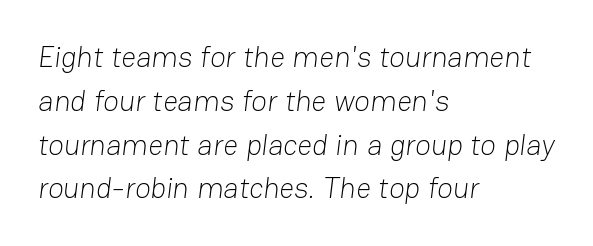
Q: Is the text bold? A: No.
Q: Is the typeface a serif or a sans-serif typeface? A: Sans-serif.
Q: Is the text underlined? A: No.
Q: How is the paragraph aligned? A: Left-aligned.
Q: Is the spacing between letters normal or unusually wide? A: Normal.
Q: Is the spacing between lines tight, normal or loose? A: Normal.
Q: Width (condensed, normal, or wide)? A: Normal.
Q: Stroke contrast? A: Low.
Q: x-height? A: Medium.
Q: Monospaced? A: No.
